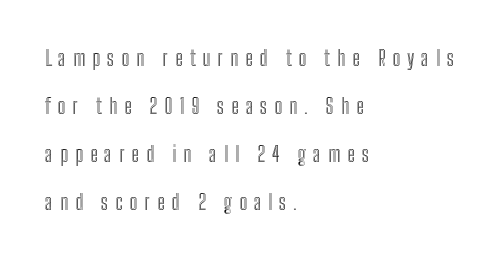
The image shows 21 px text type, upright; set left-aligned, loose line spacing (2.29x), unusually wide letter spacing (+0.33 em), not underlined.
